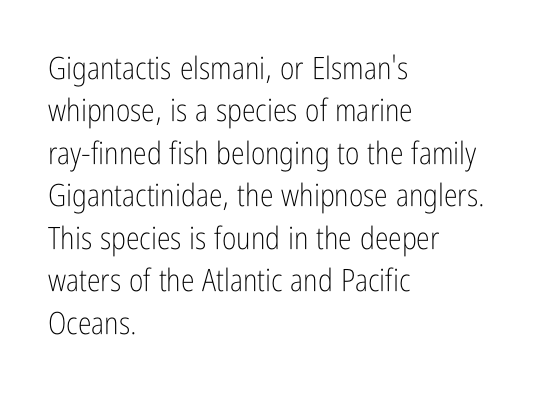
Q: Is the text bold? A: No.
Q: Is the text italic (slanted)? A: No, it is upright.
Q: Is the typeface a serif or a sans-serif typeface? A: Sans-serif.
Q: Is the text underlined? A: No.
Q: How is the paragraph aligned? A: Left-aligned.
Q: Is the spacing between letters normal or unusually wide? A: Normal.
Q: Is the spacing between lines tight, normal or loose? A: Normal.
Q: Width (condensed, normal, or wide)? A: Condensed.
Q: Stroke contrast? A: Low.
Q: x-height? A: Medium.
Q: Monospaced? A: No.
